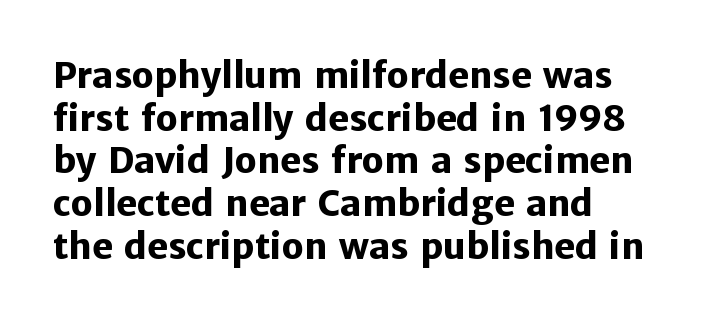
The image shows 35 px heavy sans-serif type, upright; set line spacing 1.22x, normal letter spacing, not underlined; low stroke contrast and a medium x-height.
